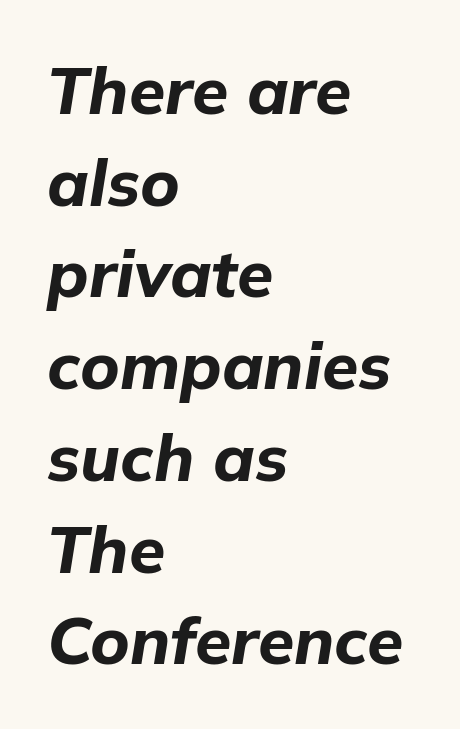
The image shows 66 px bold type, italic (leaning right); set left-aligned, normal line spacing (1.39x), normal letter spacing, not underlined; low stroke contrast and a medium x-height.
